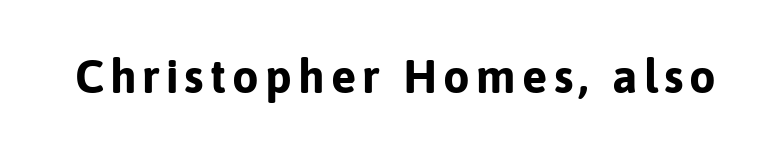
Q: Is the text bold? A: Yes.
Q: Is the text italic (slanted)? A: No, it is upright.
Q: Is the typeface a serif or a sans-serif typeface? A: Sans-serif.
Q: Is the text underlined? A: No.
Q: Width (condensed, normal, or wide)? A: Normal.
Q: Stroke contrast? A: Low.
Q: x-height? A: Medium.
Q: Monospaced? A: No.
